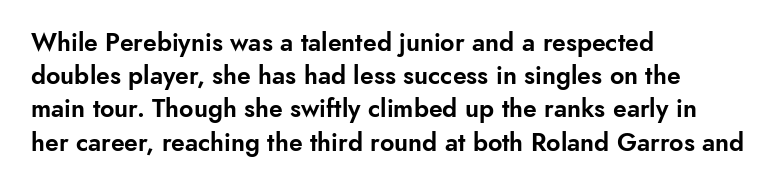
The image shows 25 px text type, upright; set left-aligned, normal line spacing (1.33x), normal letter spacing, not underlined.
